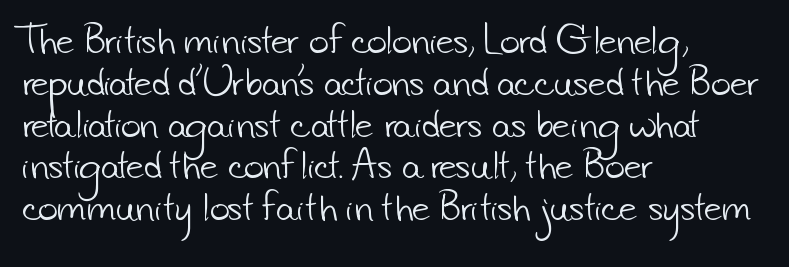
The image shows 34 px light sans-serif type; set left-aligned, line spacing 1.23x, normal letter spacing, not underlined; low stroke contrast and a small x-height.
